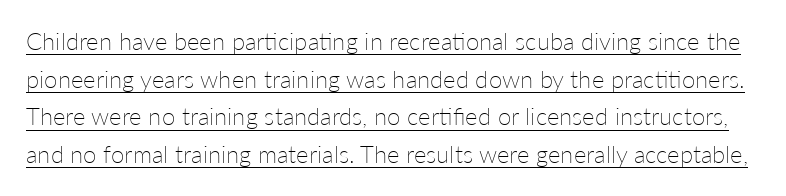
Rows of type keep a routine distance in the vertical direction. Every character sits straight up, as roman type does. Between one letter and the next there's only the usual sliver of space. Students, observe the line beneath the letters — that is underlining.
